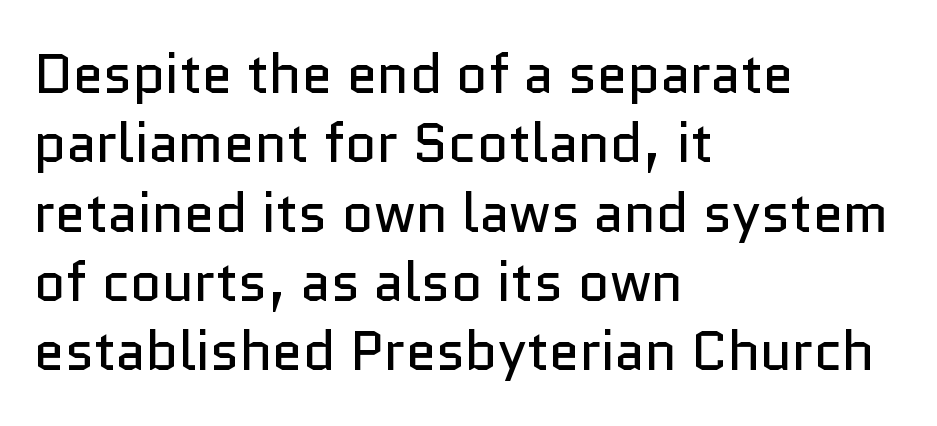
The image shows 55 px regular-weight sans-serif type, upright; set left-aligned, normal line spacing (1.26x), normal letter spacing, not underlined; low stroke contrast and a medium x-height.
